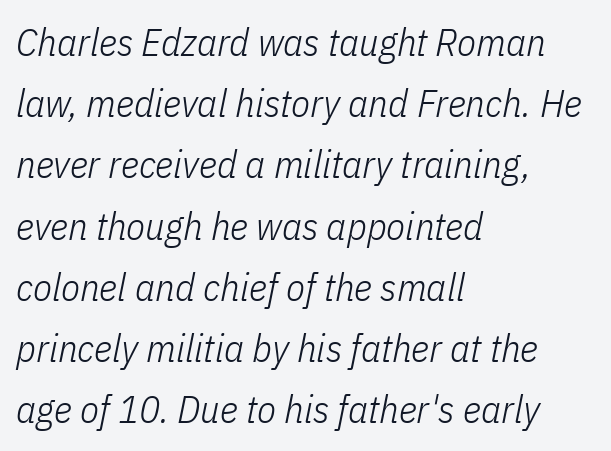
{"italic": "yes", "lean": "right", "slant_degrees": 11, "bold": "no", "weight": "light", "width": "condensed", "stroke_contrast": "low", "x_height": "medium", "monospaced": "no", "underline": "no", "align": "left", "line_spacing": "normal", "line_spacing_ratio": 1.57, "letter_spacing": "normal", "letter_spacing_em": 0.0, "glyph_px": 39}
